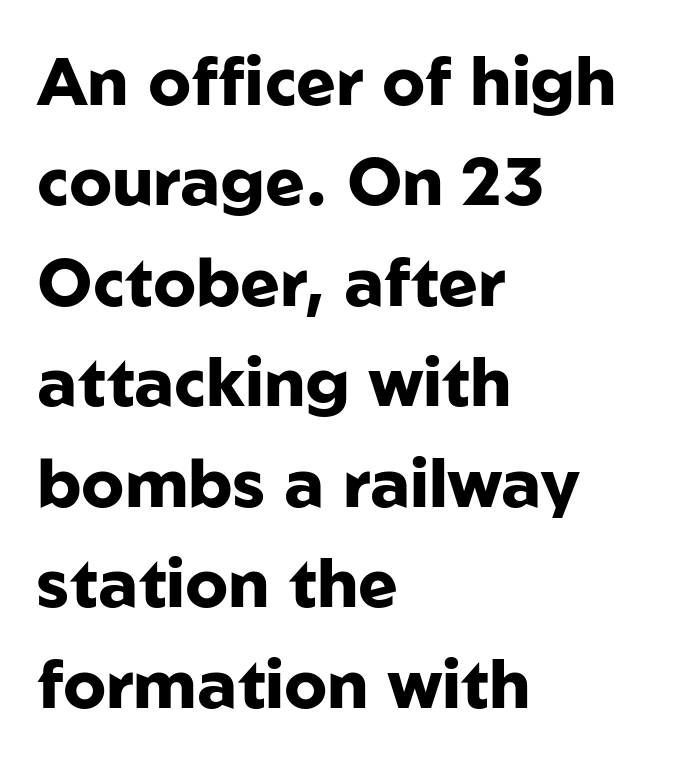
The axis of the letterforms is exactly vertical. Strong, thick strokes mark this as bold type. Serifs: no, the terminals of the letterforms are clean. In terms of leading, this rendering sits right in the middle. The lines in this sample share a left origin and differ only in where they stop. Standard letterfit; no display-style spreading of the glyphs.
